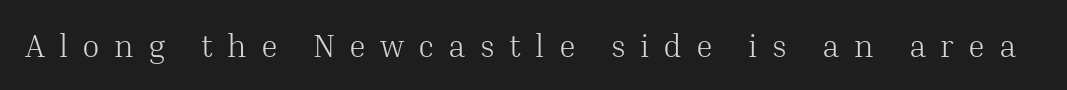
Characters follow at a spacing far wider than the type designer built in. Posture: upright roman. Compared with a typical body face, this is equally light or lighter still. Just letters on the line, the space beneath them empty.
